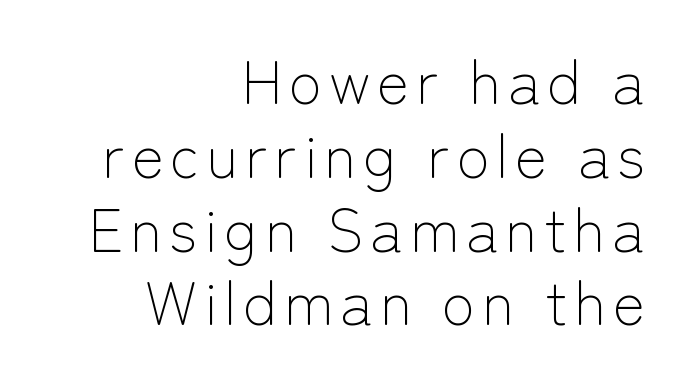
The image shows 61 px light sans-serif type, upright; set right-aligned, line spacing 1.21x, not underlined; low stroke contrast and a medium x-height.
